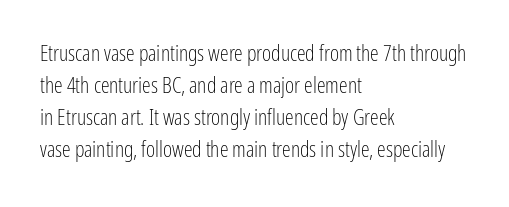
Weight: in the light-to-regular range. These lines keep a tight, regular rhythm from letter to letter. Any mark beneath the type? The region is blank. Left-aligned paragraph, ragged on the right. If you drew a line through each stem, it would be perfectly vertical. Honestly, the row spacing looks completely unremarkable.
